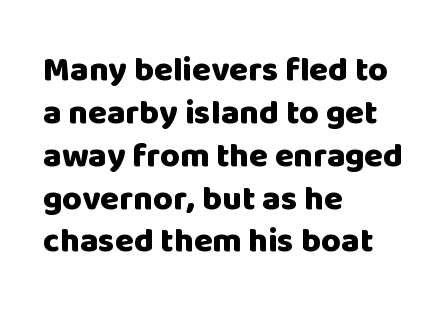
The lines sit at an ordinary, default distance from one another. Bare-footed words on every line. These lines are rendered in a variable-pitch font. It's the straight-up-and-down kind of type. The rag falls on the right side of this text block. What weight is shown? A full bold with thick strokes.
